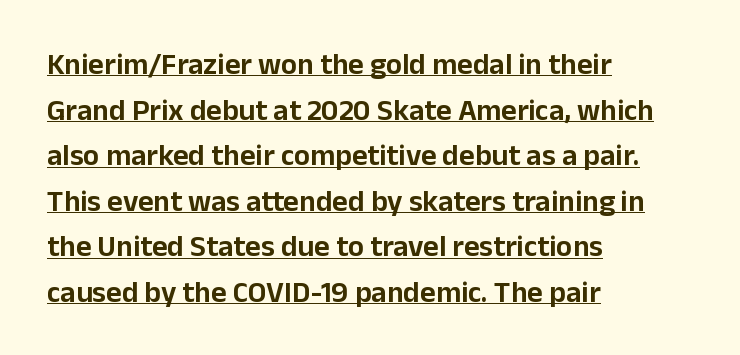
{"serif": "no", "italic": "no", "width": "normal", "stroke_contrast": "low", "x_height": "medium", "monospaced": "no", "underline": "yes", "align": "left", "line_spacing": "normal", "line_spacing_ratio": 1.52, "letter_spacing": "normal", "letter_spacing_em": 0.0, "glyph_px": 30}
